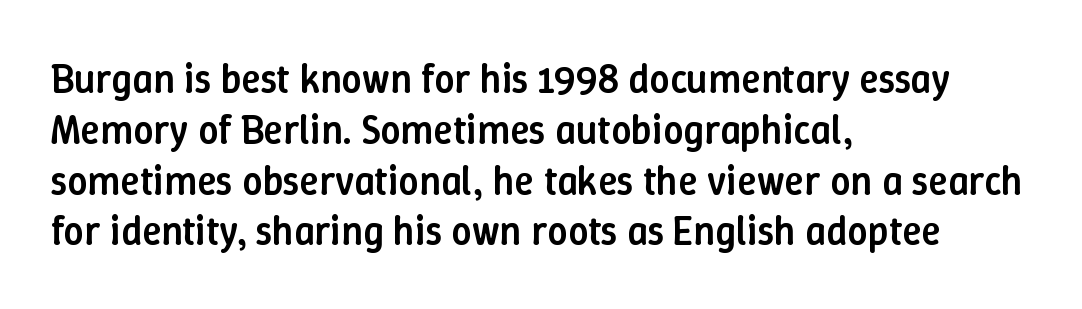
Q: Is the text bold? A: Semi-bold.
Q: Is the text italic (slanted)? A: No, it is upright.
Q: Is the text underlined? A: No.
Q: How is the paragraph aligned? A: Left-aligned.
Q: Is the spacing between letters normal or unusually wide? A: Normal.
Q: Is the spacing between lines tight, normal or loose? A: Normal.
Q: Width (condensed, normal, or wide)? A: Normal.
Q: Stroke contrast? A: Low.
Q: x-height? A: Medium.
Q: Monospaced? A: No.
